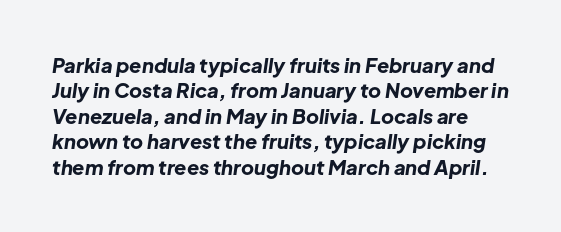
Descender tails drop into unmarked territory. Does the weight exceed regular? Yes, all the way to bold. Yep, that's italic — everything's leaning. How are the letters spaced? Ordinarily, with no added tracking.
